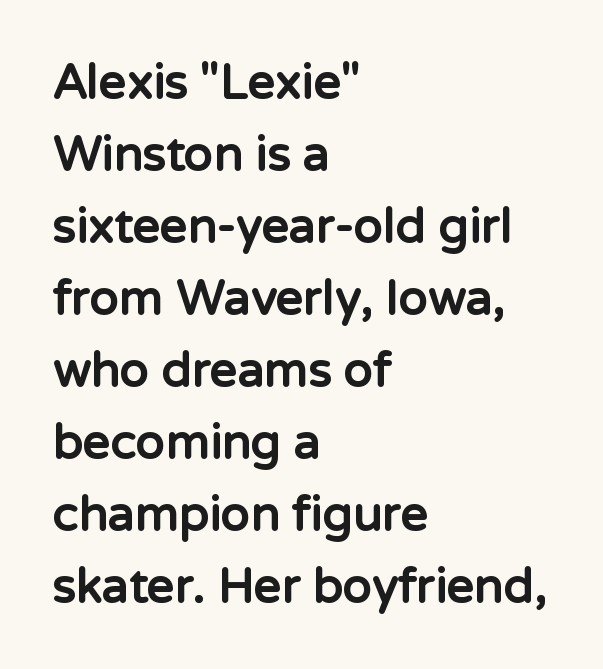
Designer's note — italics off, roman on. Reading down the column, the eye jumps a familiar distance to each next line. Is the letter spacing exaggerated? No — it looks like the ordinary default. The passage shown is not underscored anywhere. Varying glyph widths throughout — classic text-font behaviour.
